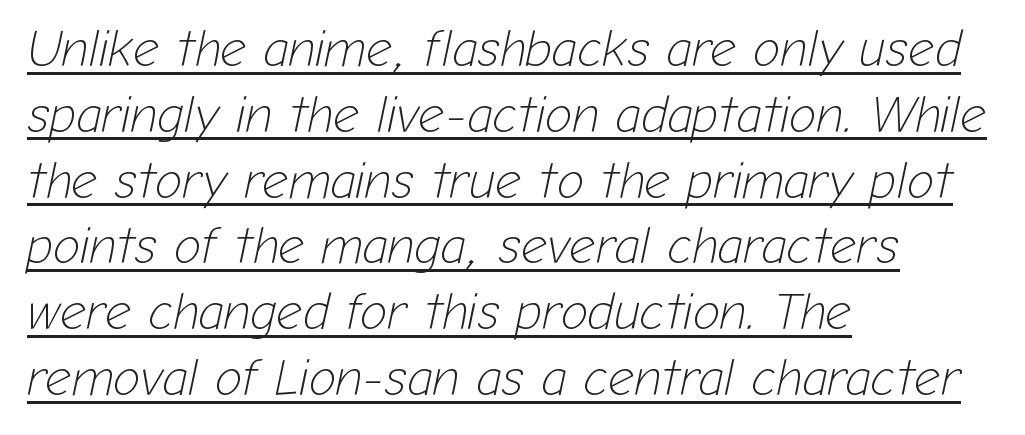
{"italic": "yes", "lean": "right", "slant_degrees": 12, "bold": "no", "weight": "light", "width": "normal", "stroke_contrast": "low", "x_height": "medium", "monospaced": "no", "underline": "yes", "align": "left", "line_spacing": "normal", "line_spacing_ratio": 1.29, "letter_spacing": "normal", "letter_spacing_em": 0.0, "glyph_px": 51}
